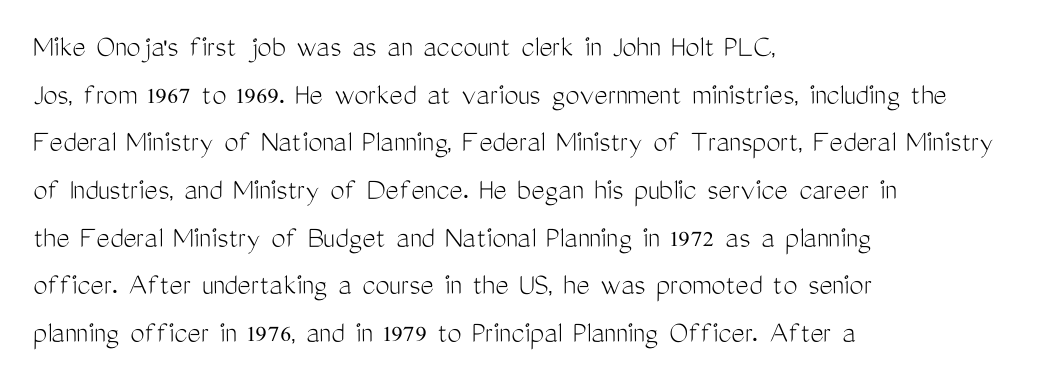
{"serif": "no", "italic": "no", "bold": "no", "weight": "light", "width": "condensed", "stroke_contrast": "medium", "x_height": "medium", "monospaced": "no", "underline": "no", "align": "left", "line_spacing": "normal", "line_spacing_ratio": 1.49, "letter_spacing": "normal", "letter_spacing_em": 0.0, "glyph_px": 32}
